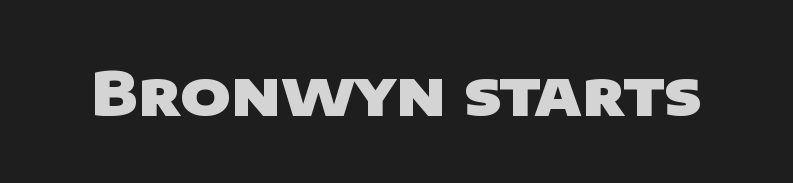
The image shows 61 px heavy, wide sans-serif type; set normal letter spacing, not underlined; low stroke contrast and a large x-height.
